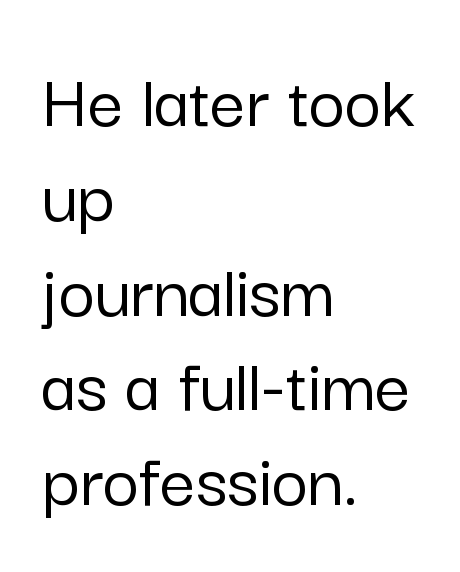
Q: Is the text italic (slanted)? A: No, it is upright.
Q: Is the typeface a serif or a sans-serif typeface? A: Sans-serif.
Q: Is the text underlined? A: No.
Q: How is the paragraph aligned? A: Left-aligned.
Q: Is the spacing between letters normal or unusually wide? A: Normal.
Q: Width (condensed, normal, or wide)? A: Normal.
Q: Stroke contrast? A: Low.
Q: x-height? A: Medium.
Q: Monospaced? A: No.
